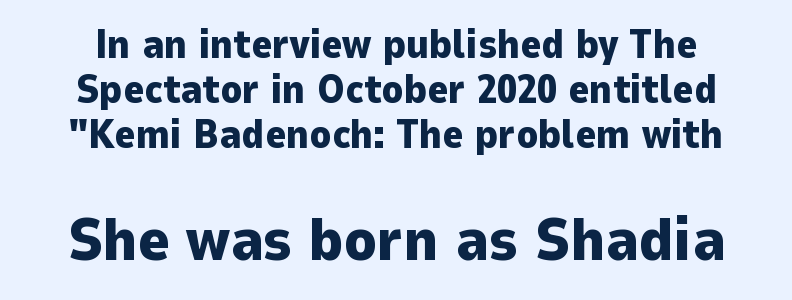
Q: Is the text bold? A: Yes.
Q: Is the text italic (slanted)? A: No, it is upright.
Q: Is the typeface a serif or a sans-serif typeface? A: Sans-serif.
Q: Is the text underlined? A: No.
Q: How is the paragraph aligned? A: Centered.
Q: Is the spacing between letters normal or unusually wide? A: Normal.
Q: Is the spacing between lines tight, normal or loose? A: Tight.
Q: Which block of text is set in a larger size, the first (top) or the second (bottom)? A: The second (bottom) one.
Q: Width (condensed, normal, or wide)? A: Normal.
Q: Stroke contrast? A: Low.
Q: x-height? A: Medium.
Q: Monospaced? A: No.
